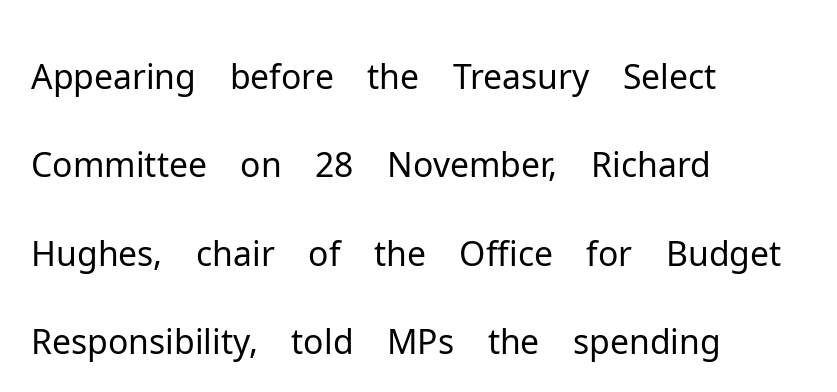
Q: Is the text bold? A: No.
Q: Is the text italic (slanted)? A: No, it is upright.
Q: Is the typeface a serif or a sans-serif typeface? A: Sans-serif.
Q: Is the text underlined? A: No.
Q: How is the paragraph aligned? A: Left-aligned.
Q: Is the spacing between letters normal or unusually wide? A: Normal.
Q: Is the spacing between lines tight, normal or loose? A: Normal.
Q: Width (condensed, normal, or wide)? A: Normal.
Q: Stroke contrast? A: Low.
Q: x-height? A: Medium.
Q: Monospaced? A: No.
